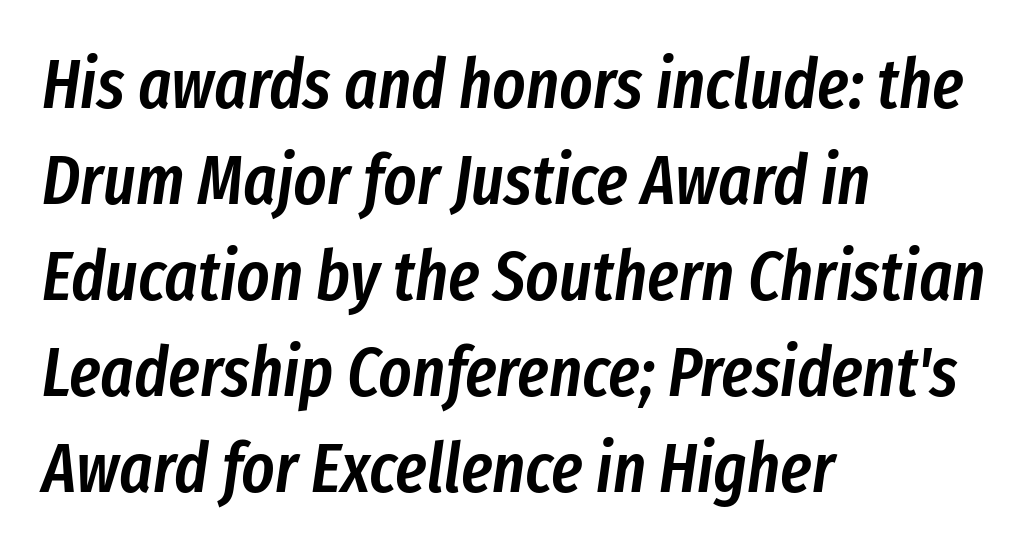
Q: Is the text bold? A: Semi-bold.
Q: Is the text italic (slanted)? A: Yes, it leans right by about 8 degrees.
Q: Is the text underlined? A: No.
Q: How is the paragraph aligned? A: Left-aligned.
Q: Is the spacing between letters normal or unusually wide? A: Normal.
Q: Is the spacing between lines tight, normal or loose? A: Normal.
Q: Width (condensed, normal, or wide)? A: Condensed.
Q: Stroke contrast? A: Low.
Q: x-height? A: Medium.
Q: Monospaced? A: No.
